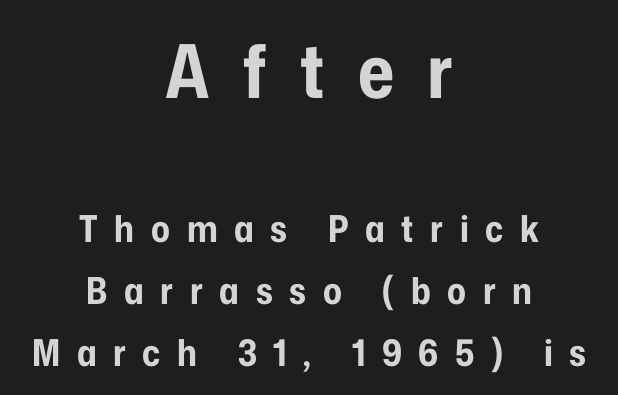
The image shows 74 px bold, condensed sans-serif type, upright; set centered, normal line spacing (1.68x), unusually wide letter spacing (+0.45 em), not underlined; the first (top) block is 2.0x larger; low stroke contrast and a medium x-height.
